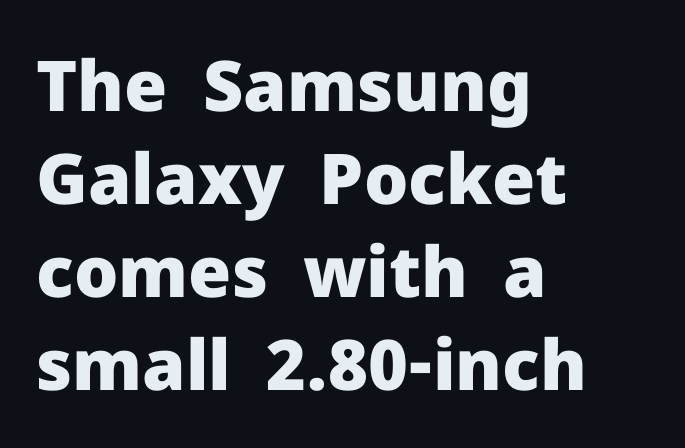
The image shows 70 px heavy sans-serif type, upright; set left-aligned, normal line spacing (1.33x), normal letter spacing, not underlined; low stroke contrast and a medium x-height.
